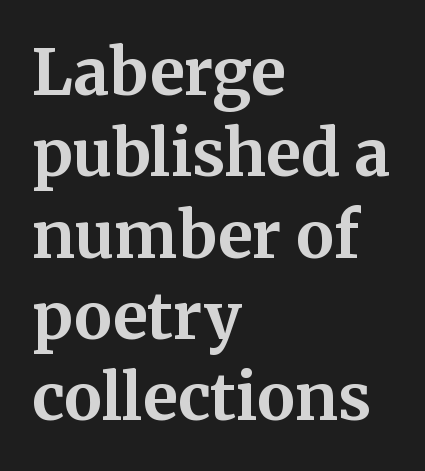
{"serif": "yes", "italic": "no", "bold": "yes", "weight": "bold", "width": "normal", "stroke_contrast": "medium", "x_height": "medium", "monospaced": "no", "underline": "no", "align": "left", "line_spacing": "normal", "line_spacing_ratio": 1.27, "letter_spacing": "normal", "letter_spacing_em": 0.0, "glyph_px": 64}
